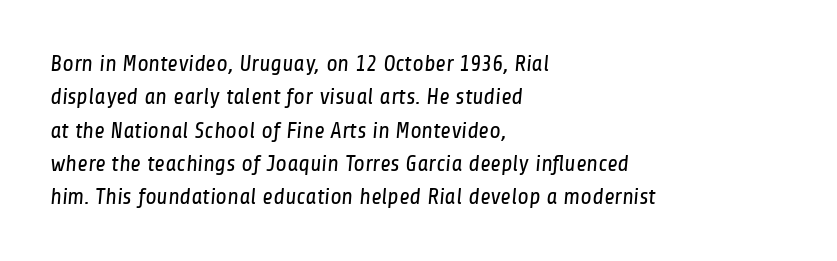
The image shows 23 px text type; set left-aligned, normal line spacing (1.45x), normal letter spacing, not underlined.
